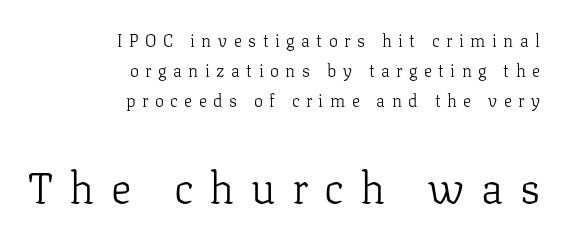
{"serif": "yes", "italic": "no", "bold": "no", "weight": "light", "width": "normal", "stroke_contrast": "low", "x_height": "medium", "monospaced": "no", "underline": "no", "align": "right", "line_spacing_ratio": 1.76, "letter_spacing": "wide", "letter_spacing_em": 0.38, "larger_block": "second", "size_ratio": 2.53, "glyph_px": 43}
